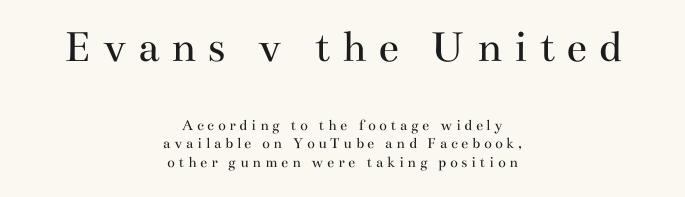
Reading top to bottom, the characters get smaller at the block break. The rendering inserts visible extra space after every character. Italic: no, the glyphs are upright roman. Is the stroke heavy? The answer is a plain regular-or-lighter. Beneath every word, the page is bare. Note the varied advance widths — an 'i' is clearly narrower than an 'm'.
